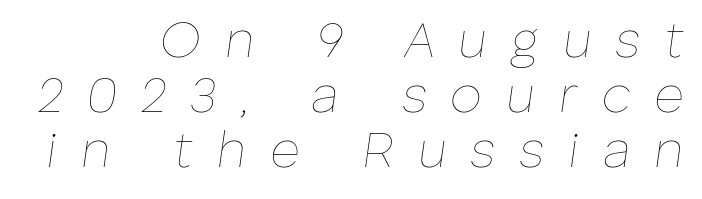
{"italic": "yes", "lean": "right", "slant_degrees": 8, "bold": "no", "weight": "thin", "width": "normal", "stroke_contrast": "low", "x_height": "medium", "monospaced": "no", "underline": "no", "align": "right", "line_spacing": "tight", "line_spacing_ratio": 1.08, "letter_spacing": "wide", "letter_spacing_em": 0.47, "glyph_px": 51}
